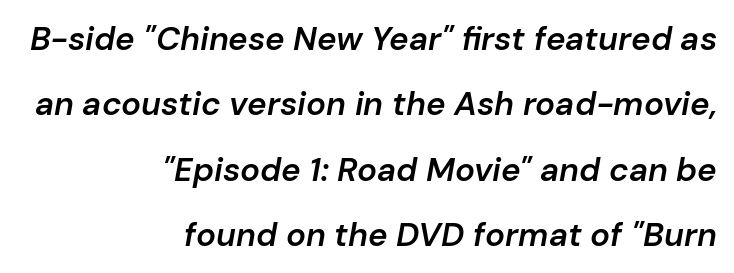
The image shows 33 px semibold type, italic (leaning right); set right-aligned, loose line spacing (1.98x), normal letter spacing, not underlined; low stroke contrast and a medium x-height.
